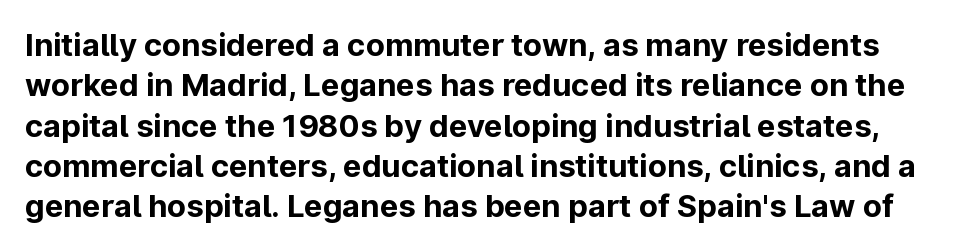
{"serif": "no", "italic": "no", "bold": "yes", "weight": "bold", "width": "normal", "stroke_contrast": "low", "x_height": "medium", "monospaced": "no", "underline": "no", "line_spacing": "normal", "line_spacing_ratio": 1.3, "letter_spacing": "normal", "letter_spacing_em": 0.0, "glyph_px": 31}
